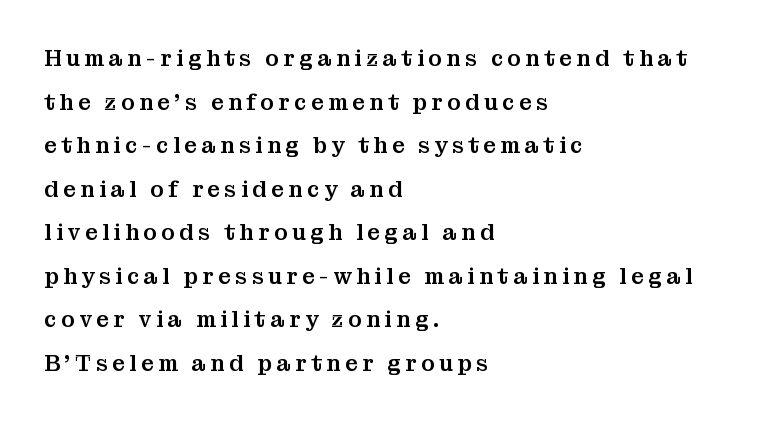
Ascenders rise straight up at ninety degrees. Each word looks stretched out because of the extra space between its letters. Descenders hang freely into open space. The rendering uses a large line-height, opening up the rows. This sample is left-justified, so line endings fall wherever the words run out.
